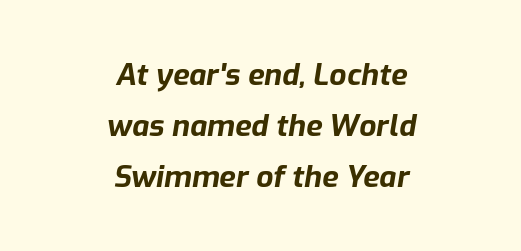
The image shows 30 px bold type, italic (leaning right); set centered, normal line spacing (1.7x), normal letter spacing, not underlined; low stroke contrast and a medium x-height.
